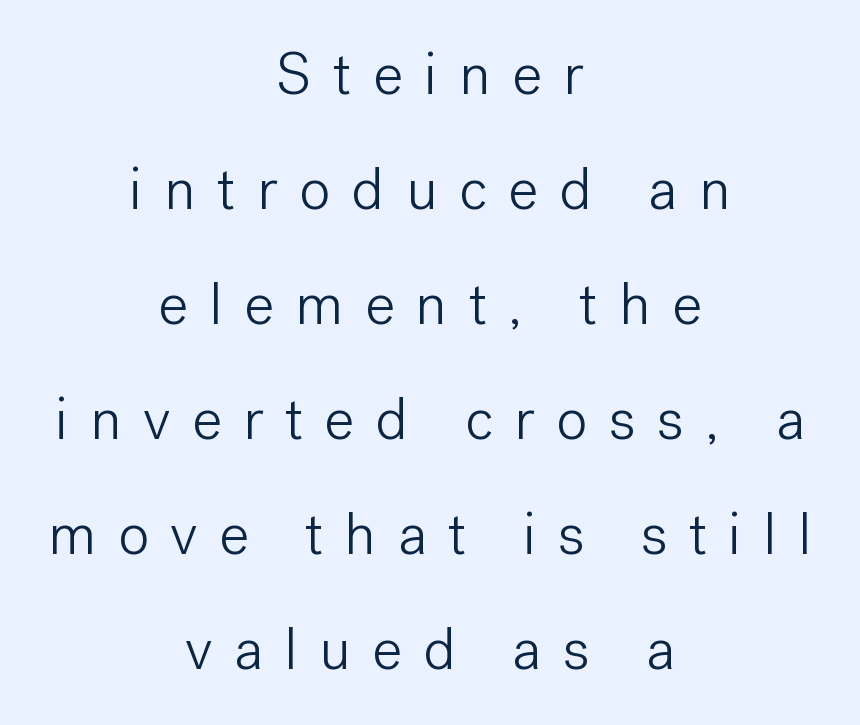
The image shows 59 px light sans-serif type, upright; set centered, loose line spacing (1.95x), unusually wide letter spacing (+0.36 em), not underlined; low stroke contrast and a medium x-height.
